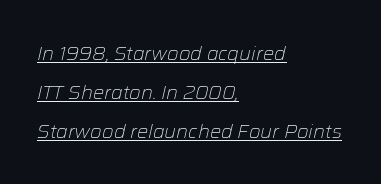
Q: Is the text bold? A: No.
Q: Is the text italic (slanted)? A: Yes, it leans right by about 12 degrees.
Q: Is the text underlined? A: Yes.
Q: How is the paragraph aligned? A: Left-aligned.
Q: Is the spacing between letters normal or unusually wide? A: Normal.
Q: Is the spacing between lines tight, normal or loose? A: Loose.
